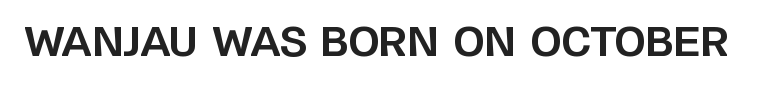
The image shows 40 px bold sans-serif type, upright; set normal letter spacing, not underlined; low stroke contrast and a large x-height.
